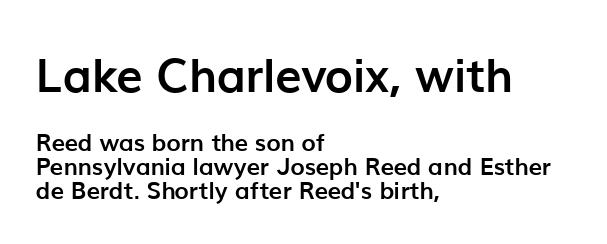
Q: Is the text bold? A: Yes.
Q: Is the text italic (slanted)? A: No, it is upright.
Q: Is the typeface a serif or a sans-serif typeface? A: Sans-serif.
Q: Is the text underlined? A: No.
Q: How is the paragraph aligned? A: Left-aligned.
Q: Is the spacing between letters normal or unusually wide? A: Normal.
Q: Is the spacing between lines tight, normal or loose? A: Tight.
Q: Which block of text is set in a larger size, the first (top) or the second (bottom)? A: The first (top) one.
Q: Width (condensed, normal, or wide)? A: Normal.
Q: Stroke contrast? A: Low.
Q: x-height? A: Medium.
Q: Monospaced? A: No.
